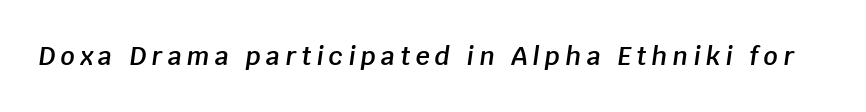
{"italic": "yes", "lean": "right", "slant_degrees": 8, "bold": "semi", "underline": "no", "letter_spacing": "wide", "letter_spacing_em": 0.21, "glyph_px": 25}
